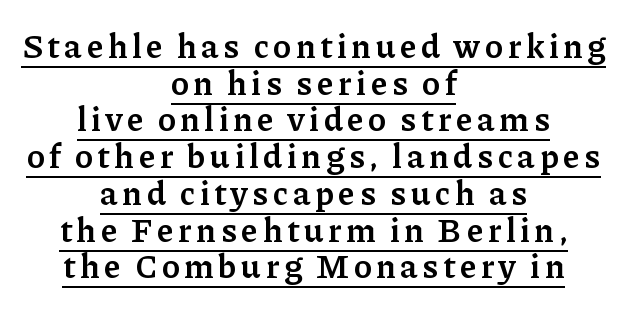
Q: Is the text bold? A: Semi-bold.
Q: Is the text italic (slanted)? A: No, it is upright.
Q: Is the typeface a serif or a sans-serif typeface? A: Serif.
Q: Is the text underlined? A: Yes.
Q: How is the paragraph aligned? A: Centered.
Q: Is the spacing between lines tight, normal or loose? A: Tight.
Q: Width (condensed, normal, or wide)? A: Normal.
Q: Stroke contrast? A: Low.
Q: x-height? A: Medium.
Q: Monospaced? A: No.
